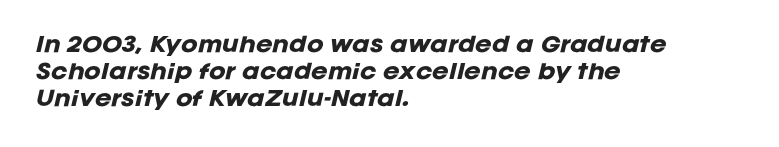
{"italic": "yes", "lean": "right", "slant_degrees": 12, "bold": "yes", "underline": "no", "align": "left", "line_spacing": "normal", "line_spacing_ratio": 1.36, "letter_spacing": "normal", "letter_spacing_em": 0.0, "glyph_px": 20}
